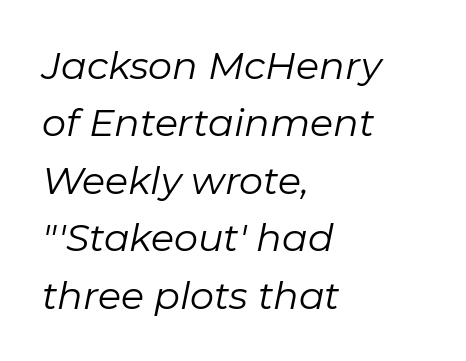
The image shows 38 px regular-weight type, italic (leaning right); set left-aligned, normal line spacing (1.51x), normal letter spacing, not underlined; low stroke contrast and a medium x-height.
